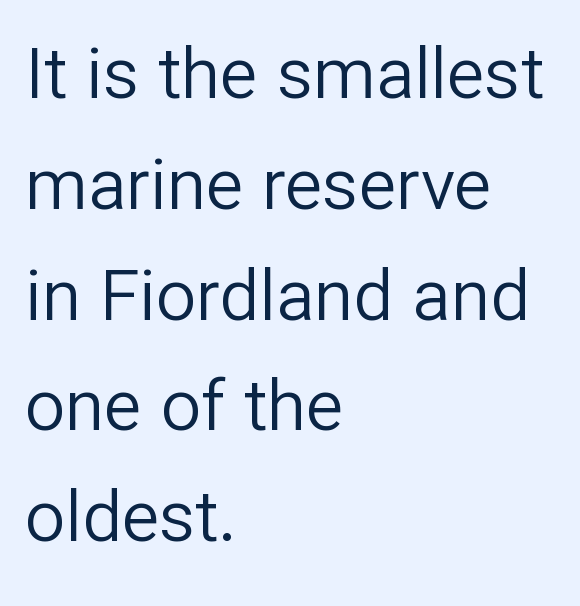
Is there any slant? The stems are plumb. Type style note: lacks serifs. The gap between lines stays unmarked. The strokes are not fattened; the text isn't bold. Nothing unusual about the tracking: characters are spaced as the font intends.
